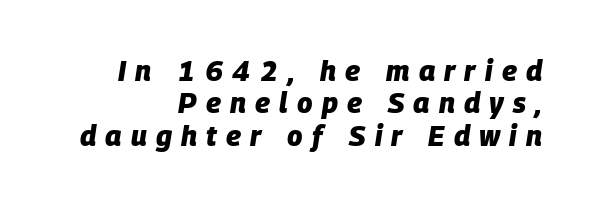
Q: Is the text bold? A: Yes.
Q: Is the text italic (slanted)? A: Yes, it leans right by about 9 degrees.
Q: Is the text underlined? A: No.
Q: How is the paragraph aligned? A: Right-aligned.
Q: Is the spacing between letters normal or unusually wide? A: Unusually wide.
Q: Width (condensed, normal, or wide)? A: Normal.
Q: Stroke contrast? A: Low.
Q: x-height? A: Large.
Q: Monospaced? A: No.
